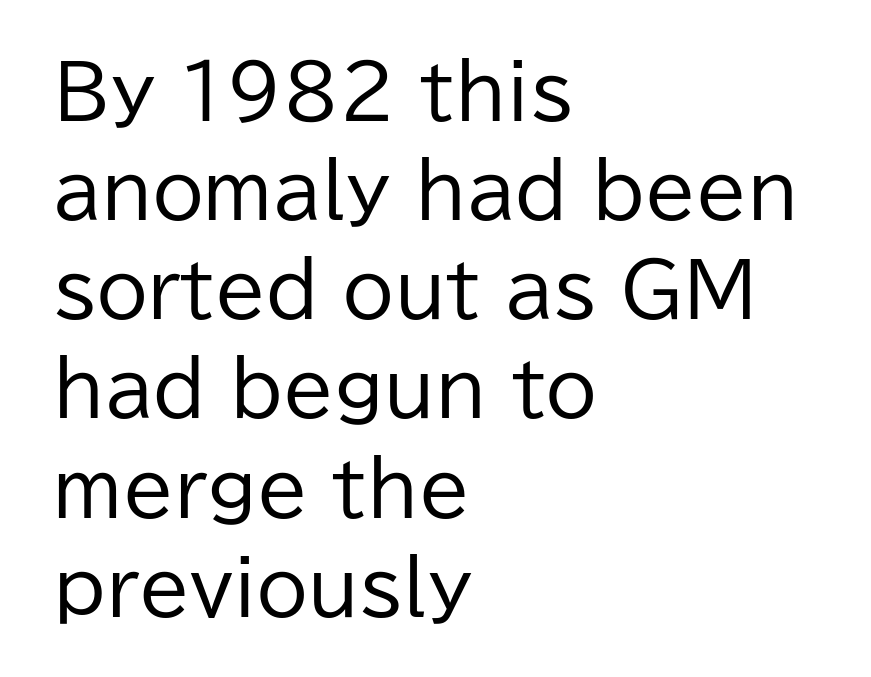
{"serif": "no", "italic": "no", "bold": "no", "weight": "regular", "width": "normal", "stroke_contrast": "low", "x_height": "medium", "monospaced": "no", "underline": "no", "align": "left", "line_spacing": "normal", "line_spacing_ratio": 1.34, "letter_spacing": "normal", "letter_spacing_em": 0.0, "glyph_px": 74}
